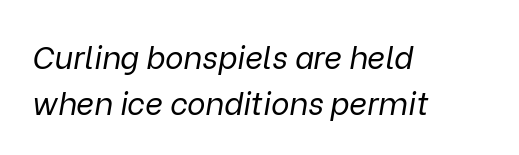
{"italic": "yes", "lean": "right", "slant_degrees": 9, "bold": "no", "weight": "regular", "width": "normal", "stroke_contrast": "low", "x_height": "medium", "monospaced": "no", "underline": "no", "align": "left", "line_spacing": "normal", "line_spacing_ratio": 1.47, "letter_spacing": "normal", "letter_spacing_em": 0.0, "glyph_px": 31}
